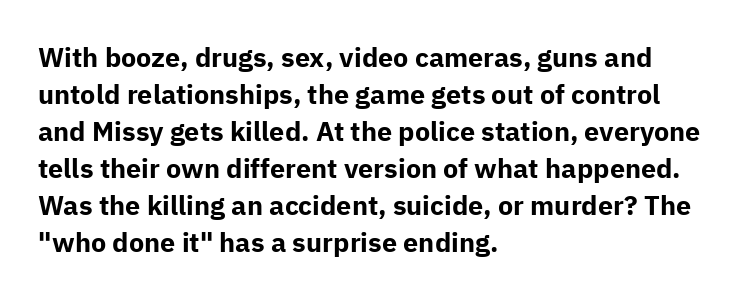
{"italic": "no", "bold": "yes", "underline": "no", "align": "left", "line_spacing": "normal", "line_spacing_ratio": 1.37, "letter_spacing": "normal", "letter_spacing_em": 0.0, "glyph_px": 27}
